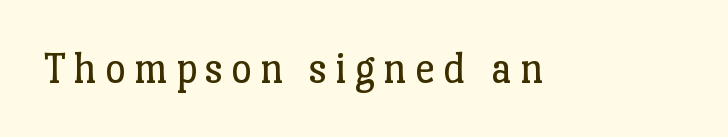
The image shows 45 px regular-weight serif type, upright; set not underlined; low stroke contrast and a medium x-height.
